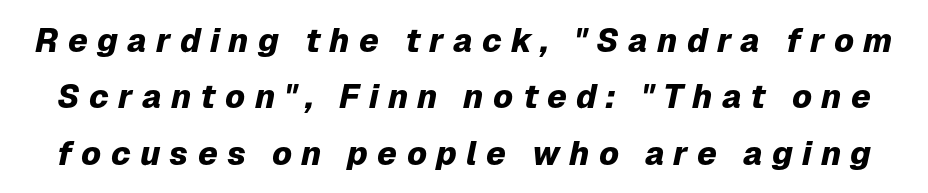
The image shows 33 px heavy type, italic (leaning right); set line spacing 1.71x, unusually wide letter spacing (+0.28 em), not underlined; low stroke contrast and a medium x-height.
